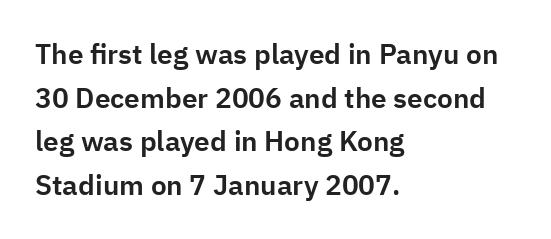
The image shows 28 px sans-serif type, upright; set left-aligned, normal line spacing (1.56x), normal letter spacing, not underlined; low stroke contrast and a medium x-height.
